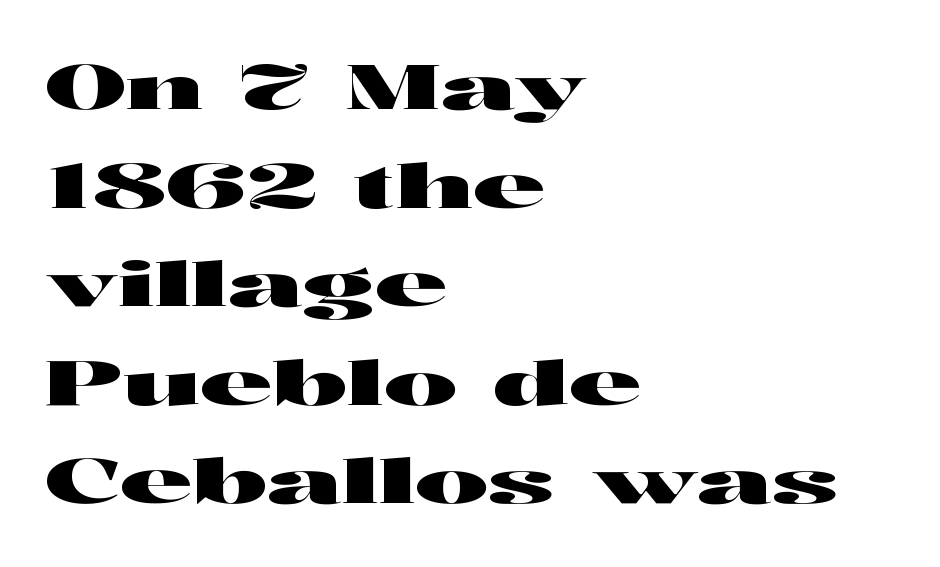
The image shows 62 px wide sans-serif type, upright; set left-aligned, normal line spacing (1.59x), normal letter spacing, not underlined; high stroke contrast and a medium x-height.
